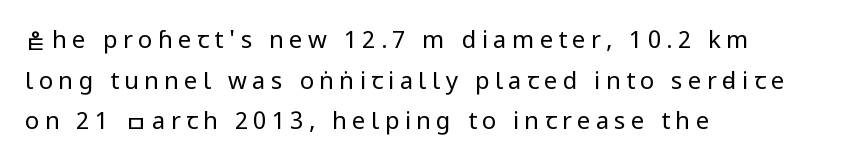
{"italic": "no", "bold": "no", "underline": "no", "align": "left", "line_spacing": "normal", "line_spacing_ratio": 1.69, "letter_spacing": "wide", "letter_spacing_em": 0.22, "glyph_px": 24}
